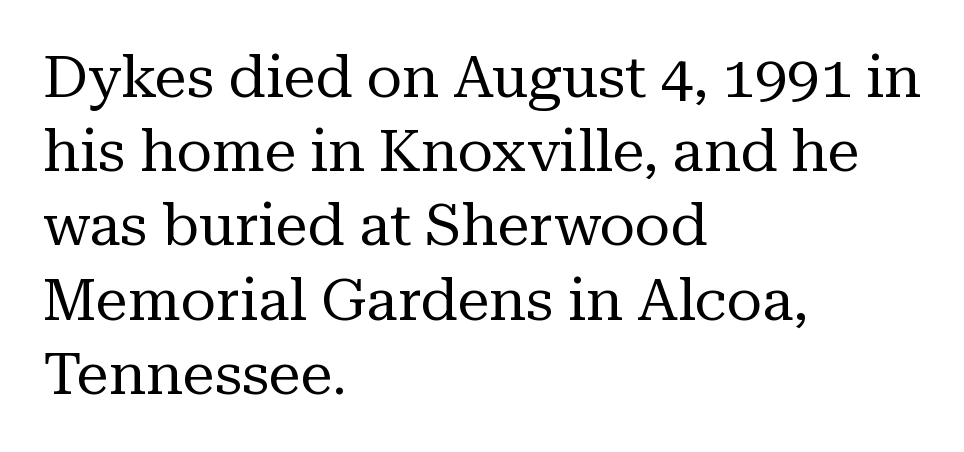
The image shows 58 px regular-weight serif type, upright; set left-aligned, normal line spacing (1.28x), normal letter spacing, not underlined; medium stroke contrast and a medium x-height.
